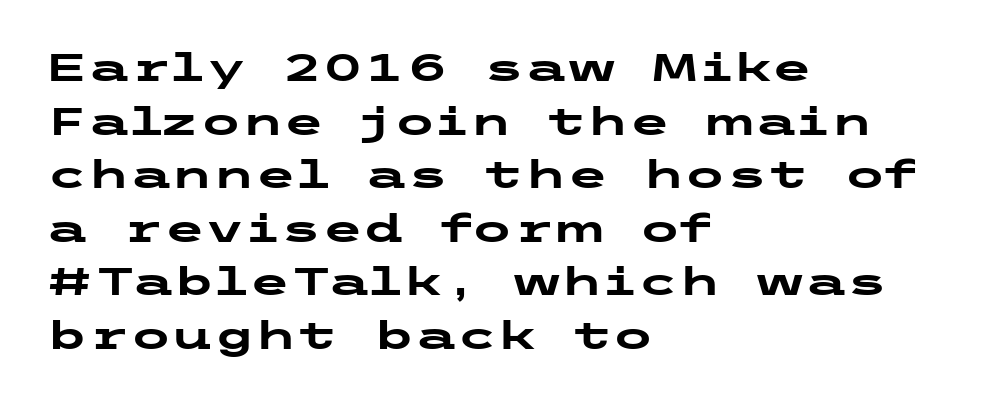
Q: Is the text bold? A: Yes.
Q: Is the text italic (slanted)? A: No, it is upright.
Q: Is the typeface a serif or a sans-serif typeface? A: Sans-serif.
Q: Is the text underlined? A: No.
Q: How is the paragraph aligned? A: Left-aligned.
Q: Is the spacing between letters normal or unusually wide? A: Normal.
Q: Is the spacing between lines tight, normal or loose? A: Normal.
Q: Width (condensed, normal, or wide)? A: Wide.
Q: Stroke contrast? A: Low.
Q: x-height? A: Medium.
